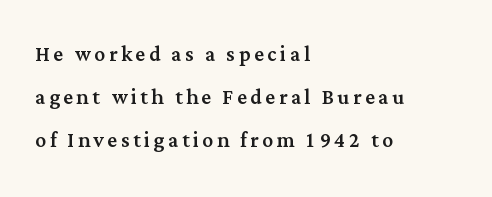
The image shows 27 px text type, upright; set left-aligned, normal line spacing (1.6x), not underlined.
